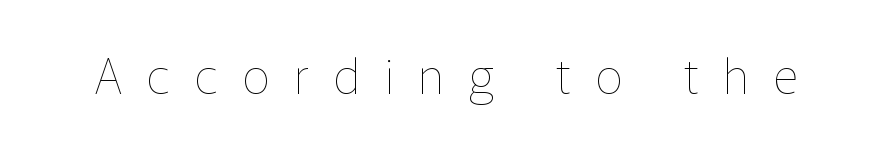
Q: Is the text bold? A: No.
Q: Is the text italic (slanted)? A: No, it is upright.
Q: Is the text underlined? A: No.
Q: Is the spacing between letters normal or unusually wide? A: Unusually wide.
Q: Width (condensed, normal, or wide)? A: Normal.
Q: Stroke contrast? A: Low.
Q: x-height? A: Medium.
Q: Monospaced? A: No.
